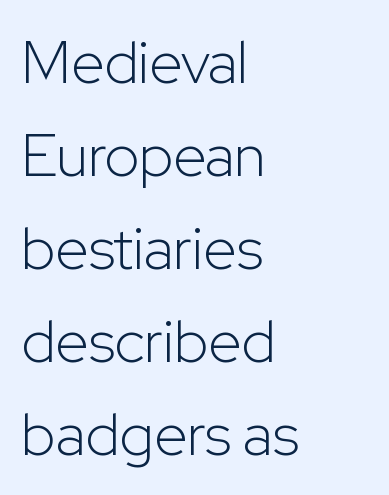
{"serif": "no", "italic": "no", "bold": "no", "weight": "light", "width": "normal", "stroke_contrast": "low", "x_height": "medium", "monospaced": "no", "underline": "no", "align": "left", "line_spacing": "normal", "line_spacing_ratio": 1.55, "letter_spacing": "normal", "letter_spacing_em": 0.0, "glyph_px": 60}
